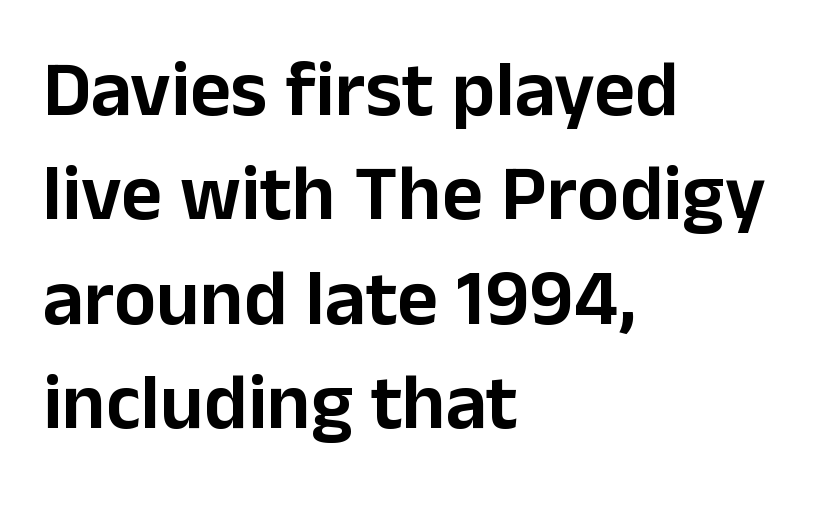
Q: Is the text italic (slanted)? A: No, it is upright.
Q: Is the typeface a serif or a sans-serif typeface? A: Sans-serif.
Q: Is the text underlined? A: No.
Q: How is the paragraph aligned? A: Left-aligned.
Q: Is the spacing between letters normal or unusually wide? A: Normal.
Q: Is the spacing between lines tight, normal or loose? A: Normal.
Q: Width (condensed, normal, or wide)? A: Normal.
Q: Stroke contrast? A: Low.
Q: x-height? A: Medium.
Q: Monospaced? A: No.
